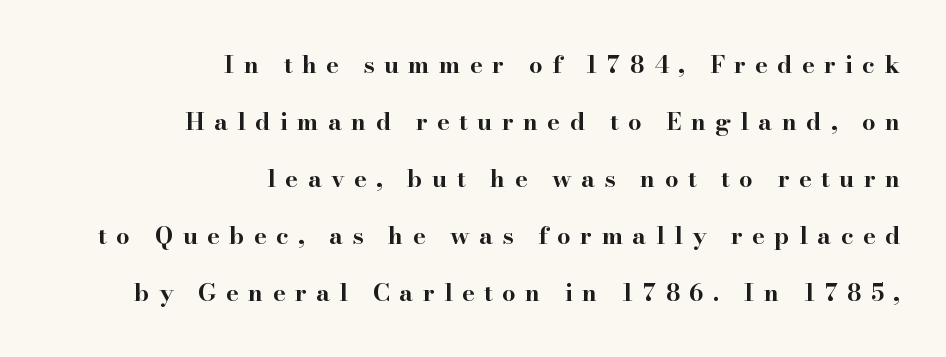
The image shows 24 px bold type, upright; set right-aligned, loose line spacing (2.37x), unusually wide letter spacing (+0.39 em), not underlined.
